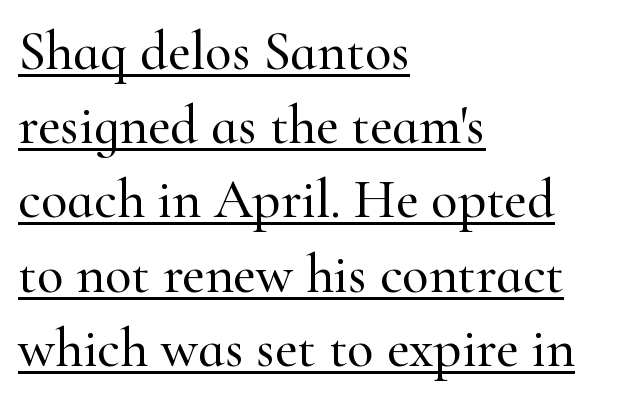
{"serif": "yes", "italic": "no", "width": "normal", "stroke_contrast": "high", "x_height": "small", "monospaced": "no", "underline": "yes", "align": "left", "line_spacing": "normal", "line_spacing_ratio": 1.35, "letter_spacing": "normal", "letter_spacing_em": 0.0, "glyph_px": 55}
